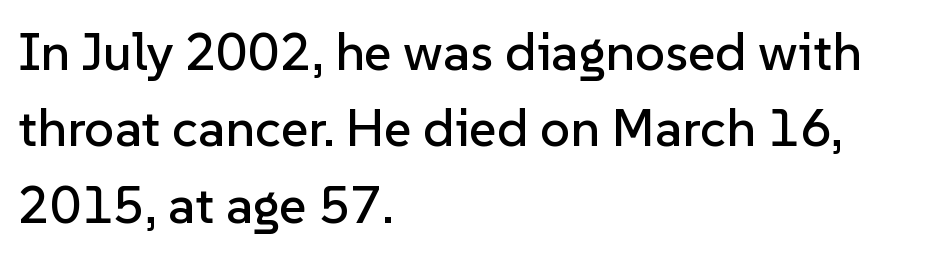
The image shows 53 px sans-serif type, upright; set left-aligned, normal line spacing (1.44x), normal letter spacing, not underlined; low stroke contrast and a medium x-height.
